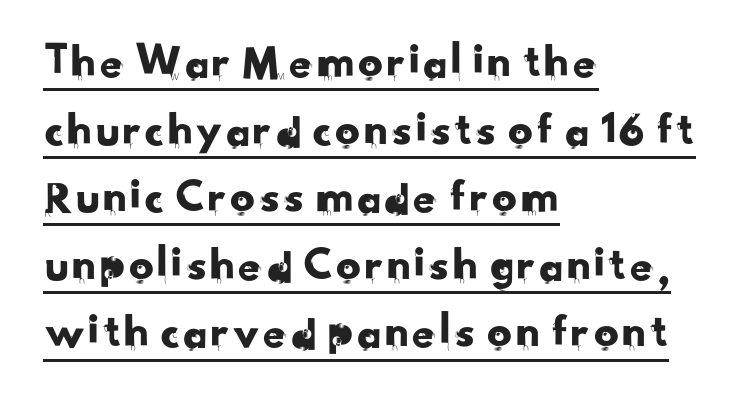
The sample's only ornament is a line tracing under the words. Note the varied advance widths — an 'i' is clearly narrower than an 'm'. Does extra space separate the letters? No, they use regular spacing. This sample keeps an unexceptional amount of space between lines. The glyphs in this specimen are sans serif.
